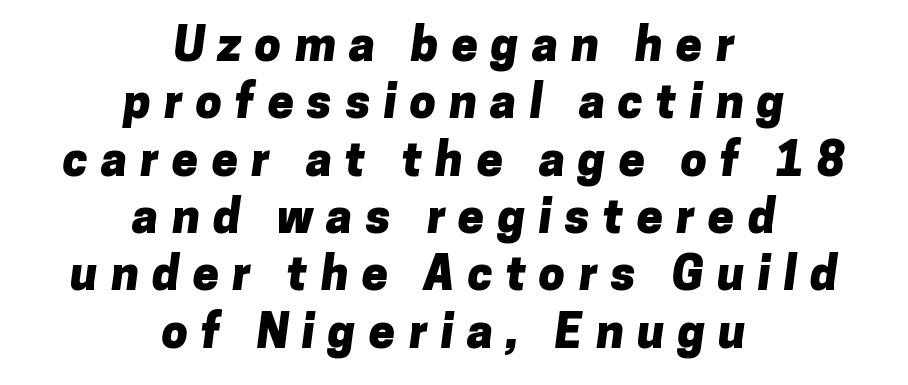
{"serif": "no", "bold": "yes", "weight": "heavy", "width": "normal", "stroke_contrast": "low", "x_height": "medium", "monospaced": "no", "underline": "no", "align": "center", "line_spacing_ratio": 1.22, "letter_spacing": "wide", "letter_spacing_em": 0.28, "glyph_px": 47}
